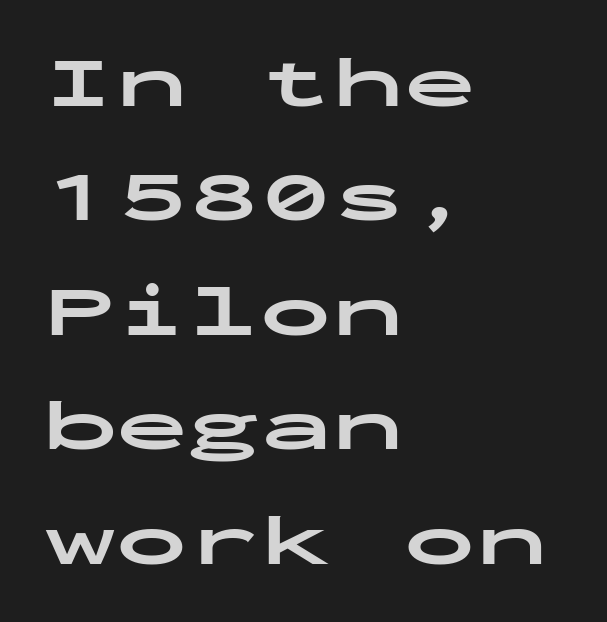
{"serif": "no", "italic": "no", "bold": "yes", "weight": "bold", "width": "wide", "stroke_contrast": "low", "x_height": "medium", "monospaced": "yes", "underline": "no", "align": "left", "line_spacing": "normal", "line_spacing_ratio": 1.59, "letter_spacing": "normal", "letter_spacing_em": 0.0, "glyph_px": 72}
